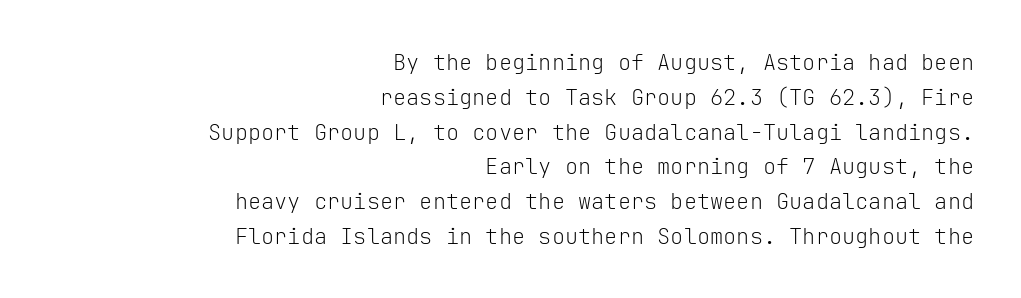
Q: Is the text bold? A: No.
Q: Is the text italic (slanted)? A: No, it is upright.
Q: Is the text underlined? A: No.
Q: How is the paragraph aligned? A: Right-aligned.
Q: Is the spacing between letters normal or unusually wide? A: Normal.
Q: Is the spacing between lines tight, normal or loose? A: Normal.
